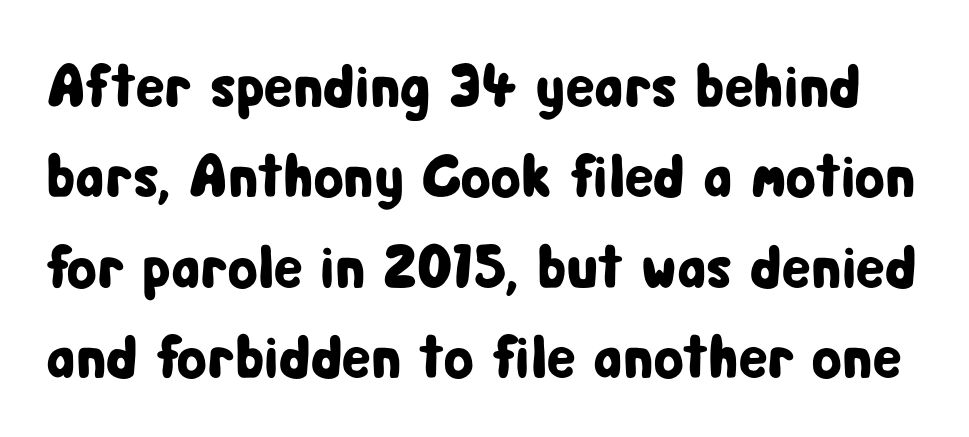
{"serif": "no", "italic": "no", "width": "condensed", "stroke_contrast": "low", "x_height": "medium", "monospaced": "no", "underline": "no", "line_spacing": "normal", "line_spacing_ratio": 1.48, "letter_spacing": "normal", "letter_spacing_em": 0.0, "glyph_px": 61}
